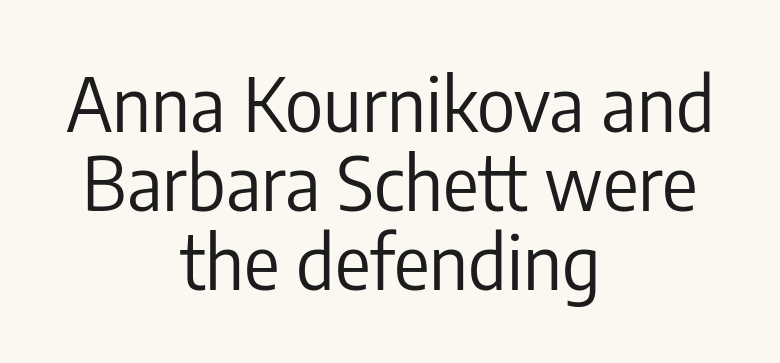
Q: Is the text bold? A: No.
Q: Is the text italic (slanted)? A: No, it is upright.
Q: Is the typeface a serif or a sans-serif typeface? A: Sans-serif.
Q: Is the text underlined? A: No.
Q: How is the paragraph aligned? A: Centered.
Q: Is the spacing between letters normal or unusually wide? A: Normal.
Q: Is the spacing between lines tight, normal or loose? A: Tight.
Q: Width (condensed, normal, or wide)? A: Condensed.
Q: Stroke contrast? A: Low.
Q: x-height? A: Medium.
Q: Monospaced? A: No.
